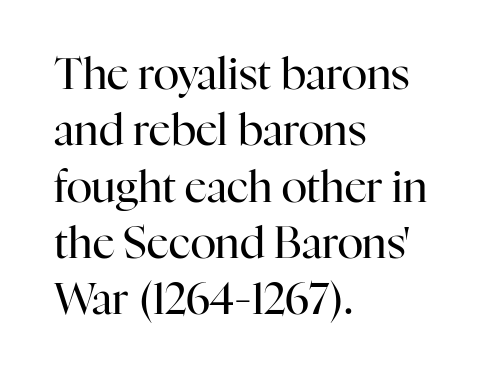
Q: Is the text bold? A: No.
Q: Is the text italic (slanted)? A: No, it is upright.
Q: Is the typeface a serif or a sans-serif typeface? A: Serif.
Q: Is the text underlined? A: No.
Q: How is the paragraph aligned? A: Left-aligned.
Q: Is the spacing between letters normal or unusually wide? A: Normal.
Q: Is the spacing between lines tight, normal or loose? A: Normal.
Q: Width (condensed, normal, or wide)? A: Normal.
Q: Stroke contrast? A: High.
Q: x-height? A: Medium.
Q: Monospaced? A: No.
